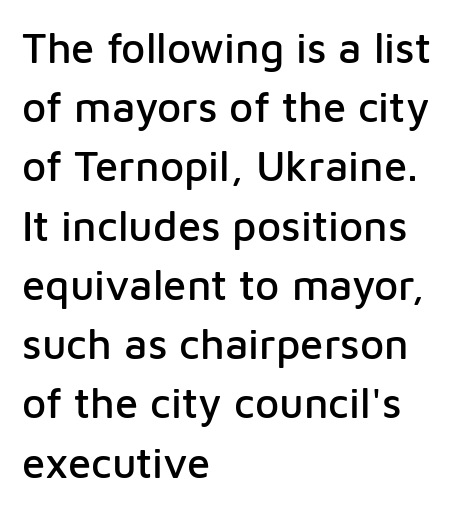
The image shows 42 px sans-serif type, upright; set left-aligned, normal line spacing (1.41x), normal letter spacing, not underlined; low stroke contrast and a medium x-height.
